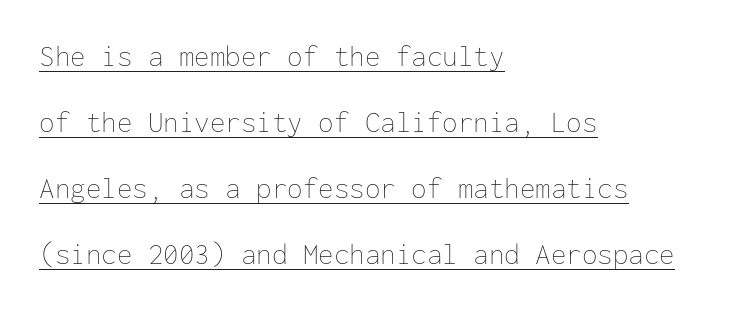
{"italic": "no", "bold": "no", "weight": "thin", "width": "normal", "stroke_contrast": "low", "x_height": "medium", "monospaced": "yes", "underline": "yes", "align": "left", "line_spacing": "loose", "line_spacing_ratio": 2.13, "letter_spacing": "normal", "letter_spacing_em": 0.0, "glyph_px": 31}
